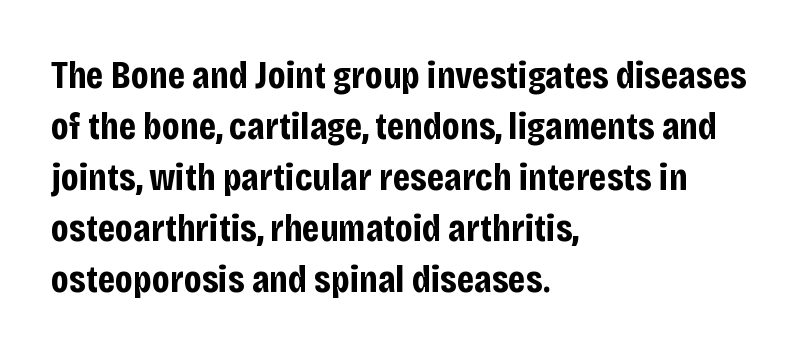
The image shows 39 px bold, condensed sans-serif type, upright; set left-aligned, normal line spacing (1.31x), normal letter spacing, not underlined; low stroke contrast and a large x-height.
